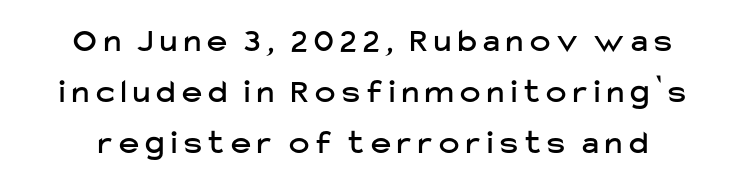
Successive baselines arrive at the customary interval. These lines have a slow, spaced-out rhythm from letter to letter. Is this a fixed-width face? No — the glyphs have proportional, varying widths. The text was rendered using a sans face with plain stroke endings. Posture: upright roman.
